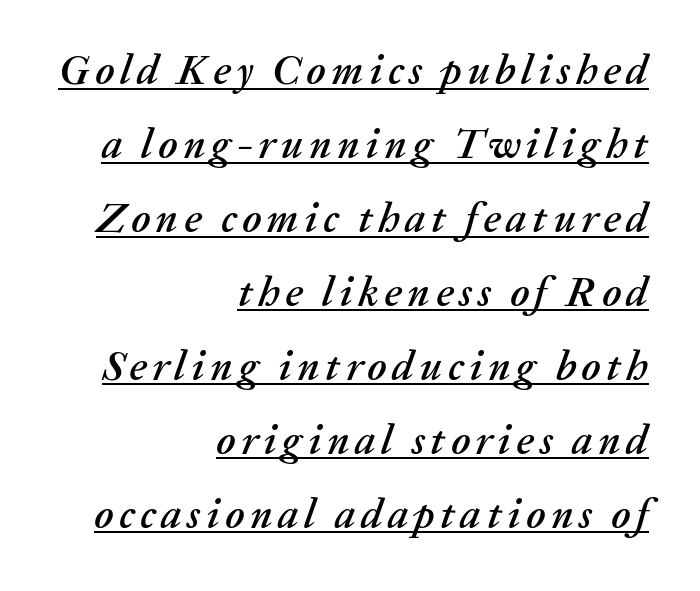
If you drew a line through each stem, it would be angled. The words here are underlined. The rendering uses natural spacing where letterforms have individual widths. Casual observation: everything's shoved over to the right.
